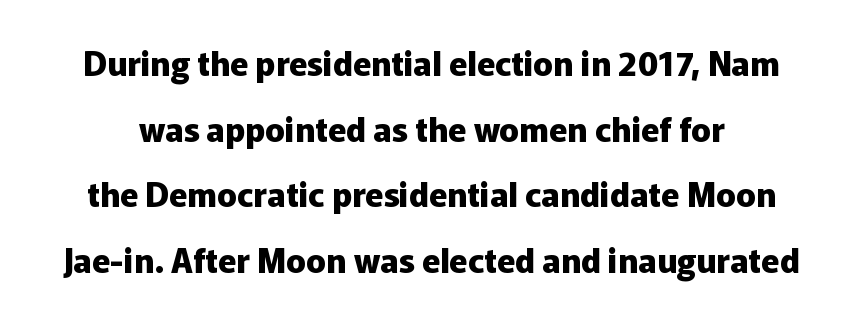
Q: Is the text bold? A: Yes.
Q: Is the text italic (slanted)? A: No, it is upright.
Q: Is the typeface a serif or a sans-serif typeface? A: Sans-serif.
Q: Is the text underlined? A: No.
Q: Is the spacing between letters normal or unusually wide? A: Normal.
Q: Is the spacing between lines tight, normal or loose? A: Loose.
Q: Width (condensed, normal, or wide)? A: Normal.
Q: Stroke contrast? A: Low.
Q: x-height? A: Medium.
Q: Monospaced? A: No.
